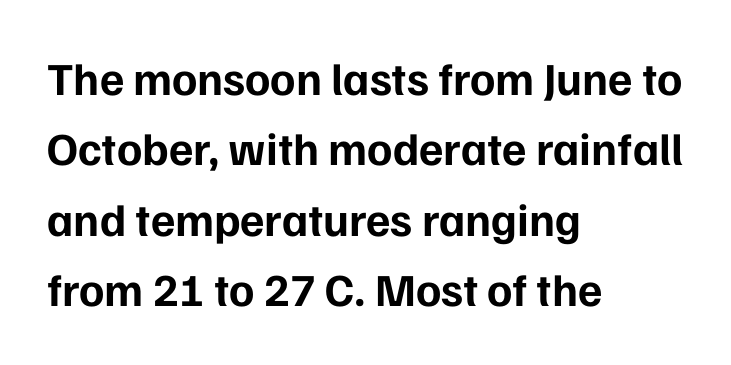
{"serif": "no", "italic": "no", "bold": "yes", "weight": "bold", "width": "normal", "stroke_contrast": "low", "x_height": "medium", "monospaced": "no", "underline": "no", "align": "left", "line_spacing": "normal", "line_spacing_ratio": 1.53, "letter_spacing": "normal", "letter_spacing_em": 0.0, "glyph_px": 46}
